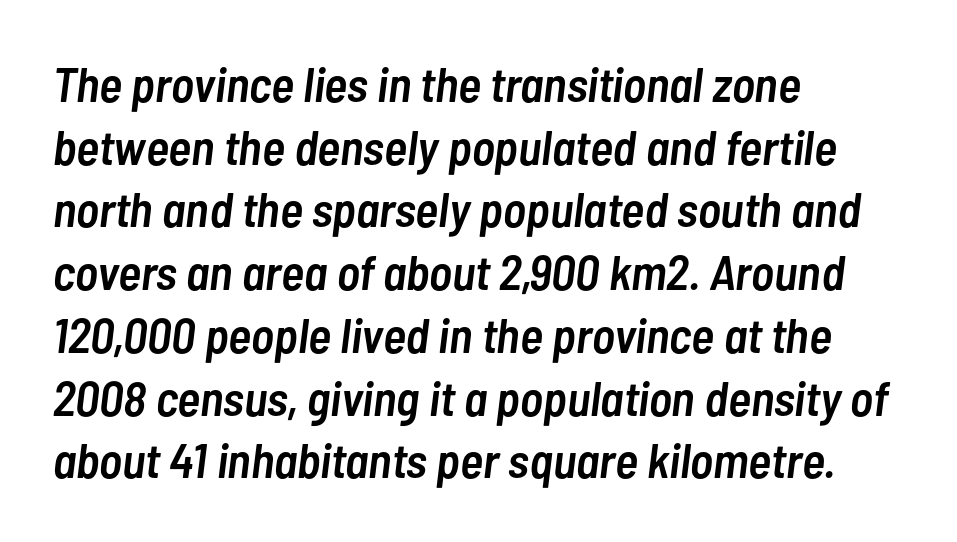
Q: Is the text bold? A: Semi-bold.
Q: Is the text italic (slanted)? A: Yes, it leans right by about 7 degrees.
Q: Is the text underlined? A: No.
Q: How is the paragraph aligned? A: Left-aligned.
Q: Is the spacing between letters normal or unusually wide? A: Normal.
Q: Is the spacing between lines tight, normal or loose? A: Normal.
Q: Width (condensed, normal, or wide)? A: Condensed.
Q: Stroke contrast? A: Low.
Q: x-height? A: Medium.
Q: Monospaced? A: No.
